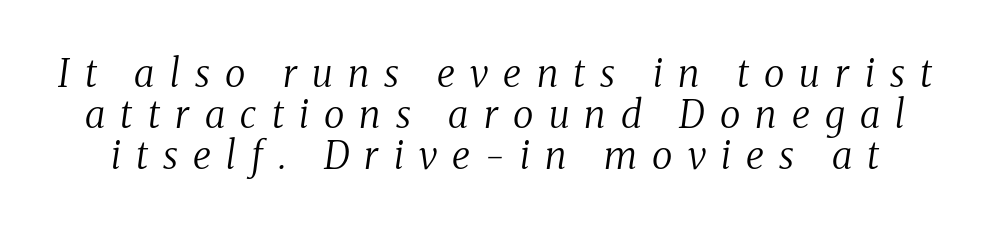
The image shows 38 px regular-weight serif type, italic (leaning right); set tight line spacing (1.08x), unusually wide letter spacing (+0.4 em), not underlined; medium stroke contrast and a medium x-height.
